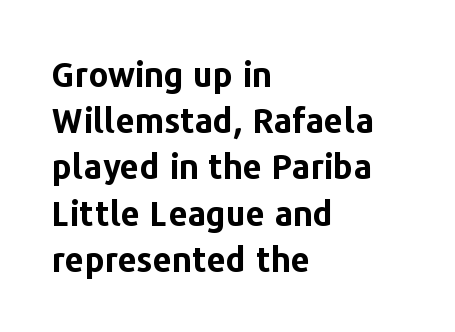
{"serif": "no", "italic": "no", "bold": "yes", "weight": "bold", "width": "normal", "stroke_contrast": "low", "x_height": "medium", "monospaced": "no", "underline": "no", "align": "left", "line_spacing": "normal", "line_spacing_ratio": 1.36, "letter_spacing": "normal", "letter_spacing_em": 0.0, "glyph_px": 34}
